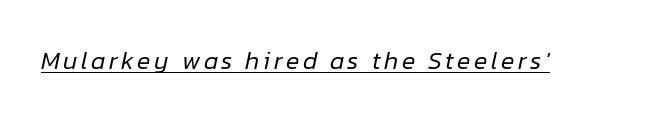
Q: Is the text bold? A: No.
Q: Is the text italic (slanted)? A: Yes, it leans right by about 12 degrees.
Q: Is the text underlined? A: Yes.
